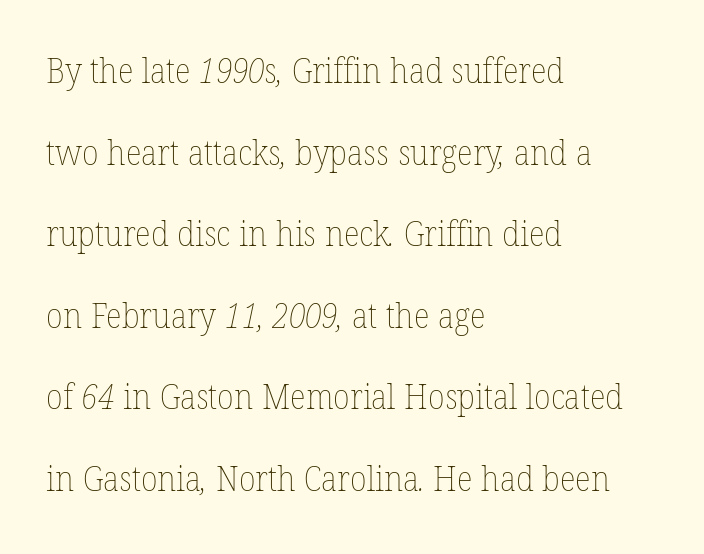
The image shows 34 px thin type; set left-aligned, loose line spacing (2.4x), normal letter spacing, not underlined; low stroke contrast and a medium x-height.
